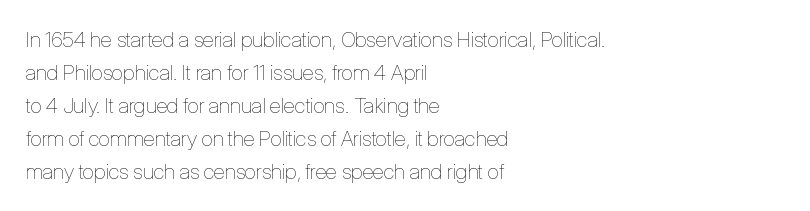
No italicization has been applied; the sample stays upright. This rendering features lettering with no underline. Summary of weight: not heavy and not bold. The typesetter chose a ragged-right arrangement here. The vertical gap from one line to the next is medium.
